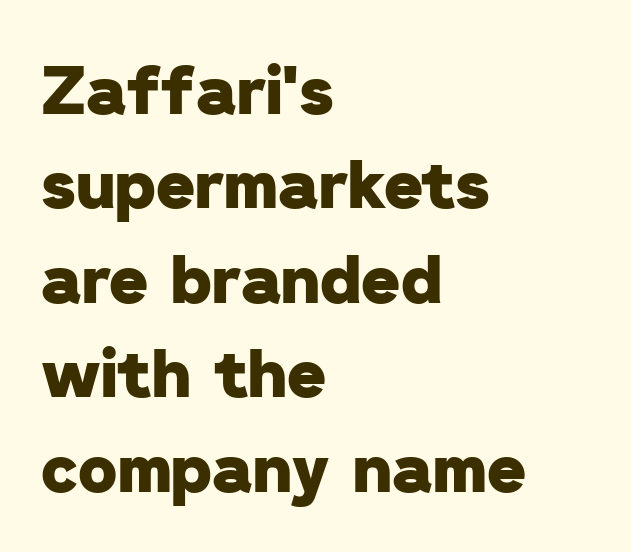
Q: Is the text bold? A: Yes.
Q: Is the typeface a serif or a sans-serif typeface? A: Sans-serif.
Q: Is the text underlined? A: No.
Q: How is the paragraph aligned? A: Left-aligned.
Q: Is the spacing between letters normal or unusually wide? A: Normal.
Q: Is the spacing between lines tight, normal or loose? A: Normal.
Q: Width (condensed, normal, or wide)? A: Normal.
Q: Stroke contrast? A: Low.
Q: x-height? A: Medium.
Q: Monospaced? A: No.
